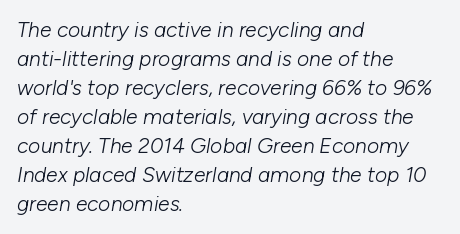
Tall strokes in this sample are angled rather than plumb. The space directly below the letters is spotless. Summary of weight: not heavy and not bold. Teacher's note: observe the even left margin — that is flush-left alignment.
